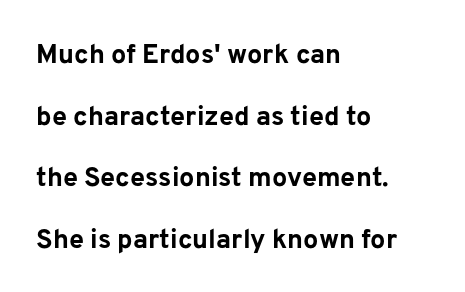
The font is running at its bold setting. Short note: letters normally spaced. The setting favours the left margin, as ordinary paragraphs usually do. Leading is clearly above the norm, producing a sparse column.
